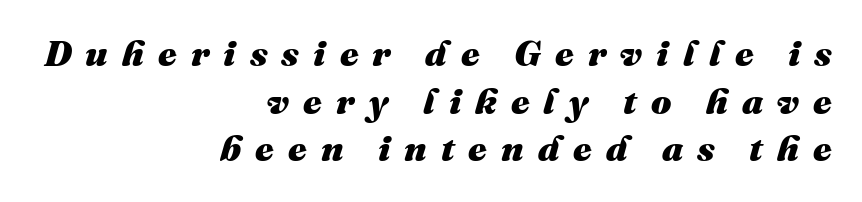
Q: Is the text bold? A: Yes.
Q: Is the text italic (slanted)? A: Yes, it leans right by about 16 degrees.
Q: Is the text underlined? A: No.
Q: How is the paragraph aligned? A: Right-aligned.
Q: Is the spacing between letters normal or unusually wide? A: Unusually wide.
Q: Is the spacing between lines tight, normal or loose? A: Normal.
Q: Width (condensed, normal, or wide)? A: Normal.
Q: Stroke contrast? A: Medium.
Q: x-height? A: Medium.
Q: Monospaced? A: No.
